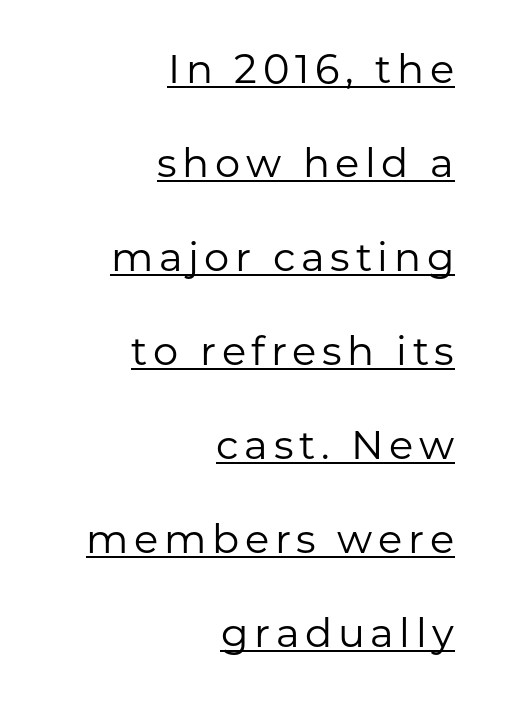
Q: Is the text bold? A: No.
Q: Is the text italic (slanted)? A: No, it is upright.
Q: Is the typeface a serif or a sans-serif typeface? A: Sans-serif.
Q: Is the text underlined? A: Yes.
Q: How is the paragraph aligned? A: Right-aligned.
Q: Is the spacing between lines tight, normal or loose? A: Loose.
Q: Width (condensed, normal, or wide)? A: Normal.
Q: Stroke contrast? A: Low.
Q: x-height? A: Medium.
Q: Monospaced? A: No.
